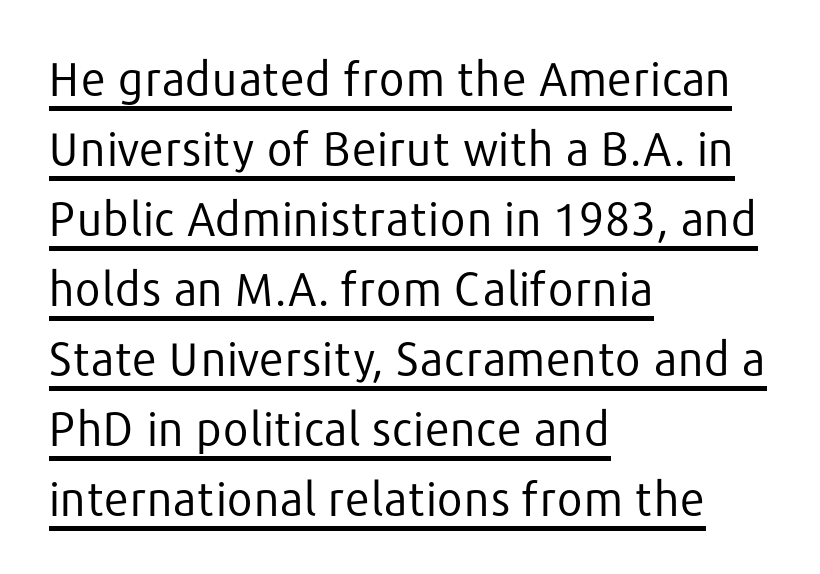
The image shows 46 px regular-weight sans-serif type, upright; set left-aligned, normal line spacing (1.52x), normal letter spacing, underlined; low stroke contrast and a medium x-height.
